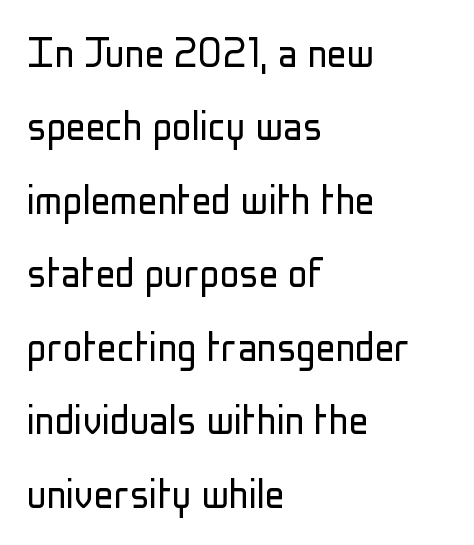
Left-aligned paragraph, ragged on the right. Clear beneath every line of the passage. The type is set solid horizontally, with unmodified tracking. The space between consecutive lines is moderate. It's the straight-up-and-down kind of type.
